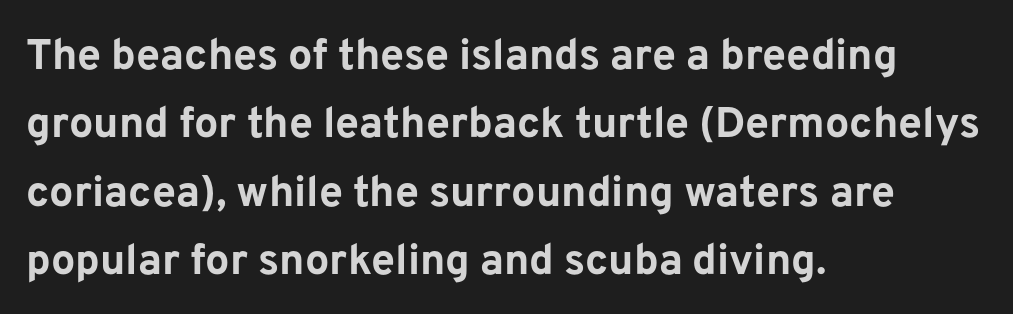
The image shows 43 px bold sans-serif type, upright; set left-aligned, normal line spacing (1.59x), normal letter spacing, not underlined; low stroke contrast and a medium x-height.
